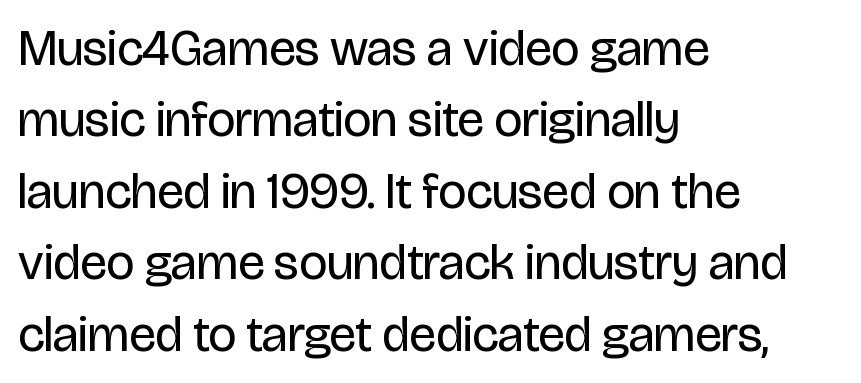
The image shows 50 px regular-weight, condensed sans-serif type, upright; set left-aligned, normal line spacing (1.43x), normal letter spacing, not underlined; low stroke contrast and a large x-height.
